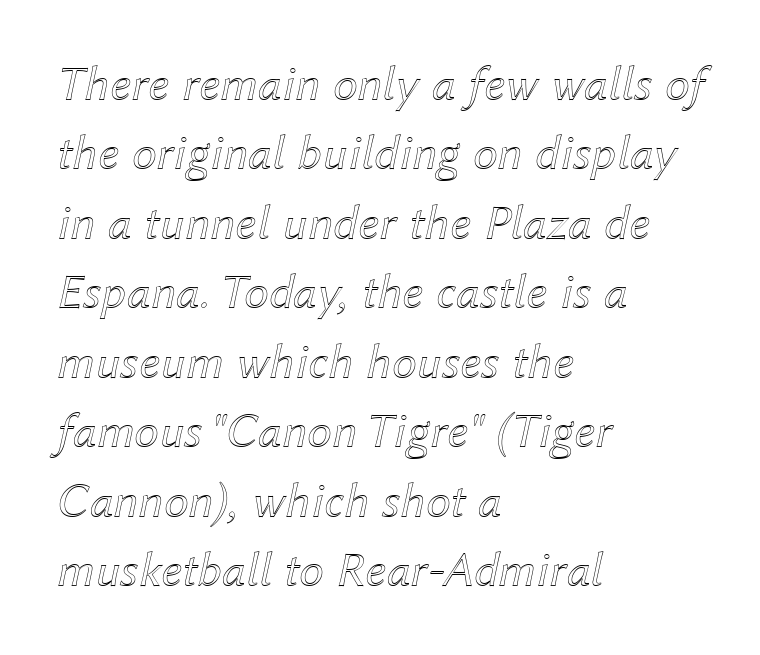
The image shows 50 px text type, italic (leaning right); set left-aligned, normal line spacing (1.39x), normal letter spacing, not underlined; a medium x-height.
